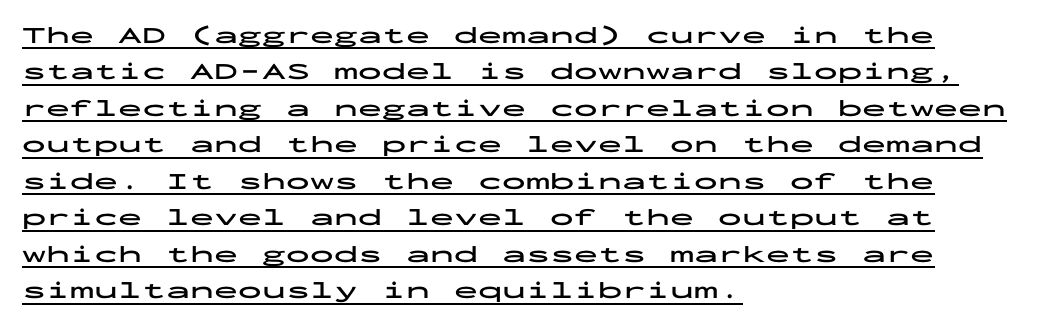
{"italic": "no", "bold": "yes", "underline": "yes", "align": "left", "line_spacing": "normal", "line_spacing_ratio": 1.52, "letter_spacing": "normal", "letter_spacing_em": 0.0, "glyph_px": 24}
